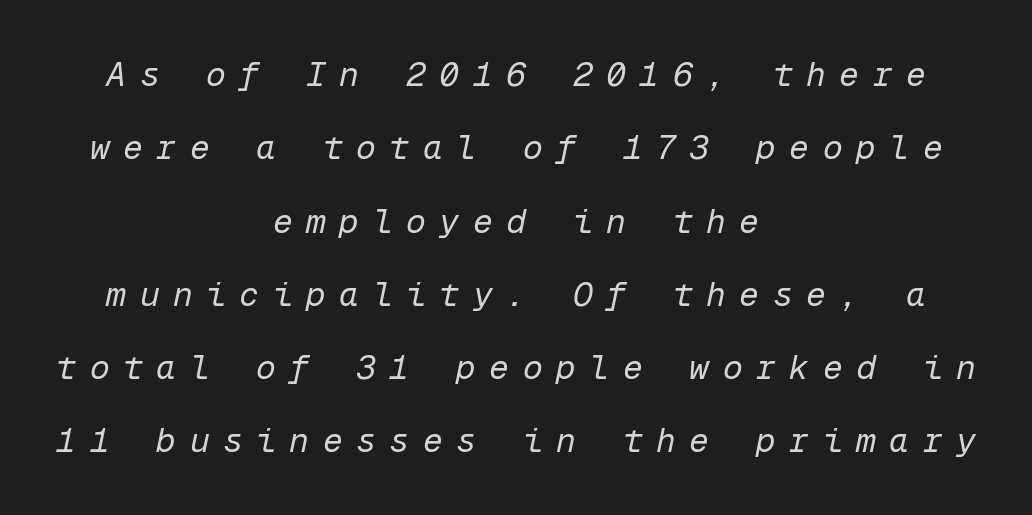
{"italic": "yes", "lean": "right", "slant_degrees": 12, "bold": "no", "weight": "regular", "width": "normal", "stroke_contrast": "low", "x_height": "medium", "monospaced": "yes", "underline": "no", "align": "center", "line_spacing": "loose", "line_spacing_ratio": 2.22, "letter_spacing": "wide", "letter_spacing_em": 0.41, "glyph_px": 33}
